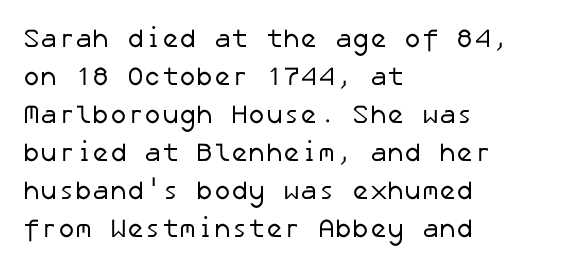
Q: Is the text bold? A: No.
Q: Is the text underlined? A: No.
Q: How is the paragraph aligned? A: Left-aligned.
Q: Is the spacing between letters normal or unusually wide? A: Normal.
Q: Is the spacing between lines tight, normal or loose? A: Normal.
